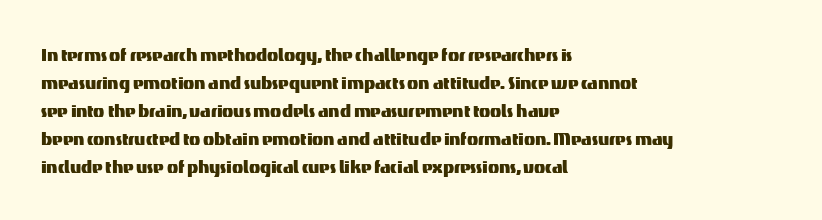
Q: Is the text italic (slanted)? A: No, it is upright.
Q: Is the text underlined? A: No.
Q: How is the paragraph aligned? A: Left-aligned.
Q: Is the spacing between letters normal or unusually wide? A: Normal.
